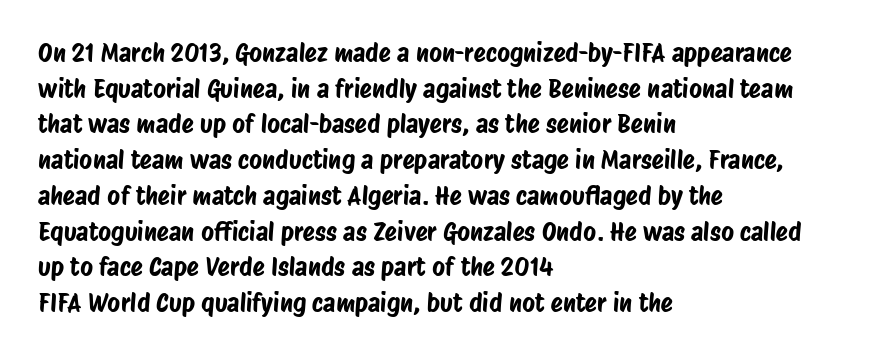
Characters follow at the spacing the type designer built in. Each new line begins a customary step beneath the previous one. Any mark beneath the type? The region is blank. The paragraph has a hard left edge and a soft right edge.
